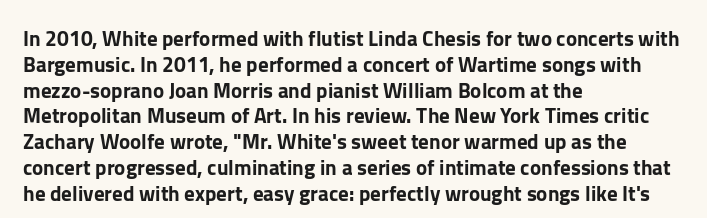
Underline: absent. This rendering uses left alignment, leaving the right contour irregular. A typesetter would mark this as roman, not italic. In terms of letterspacing, this is plain default setting.
